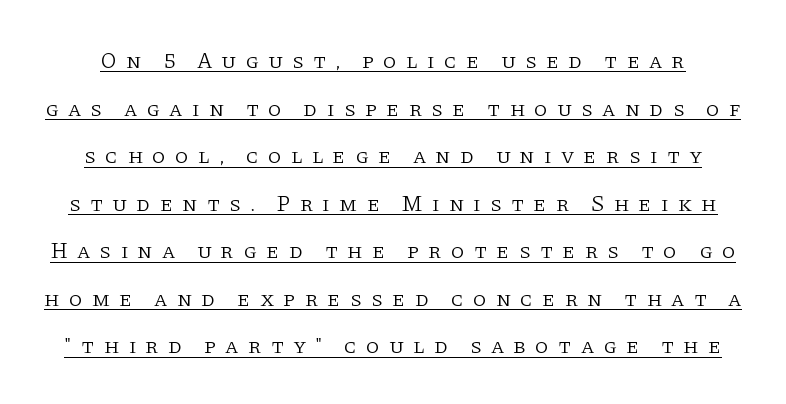
Q: Is the text bold? A: No.
Q: Is the text italic (slanted)? A: No, it is upright.
Q: Is the text underlined? A: Yes.
Q: Is the spacing between letters normal or unusually wide? A: Unusually wide.
Q: Is the spacing between lines tight, normal or loose? A: Loose.
